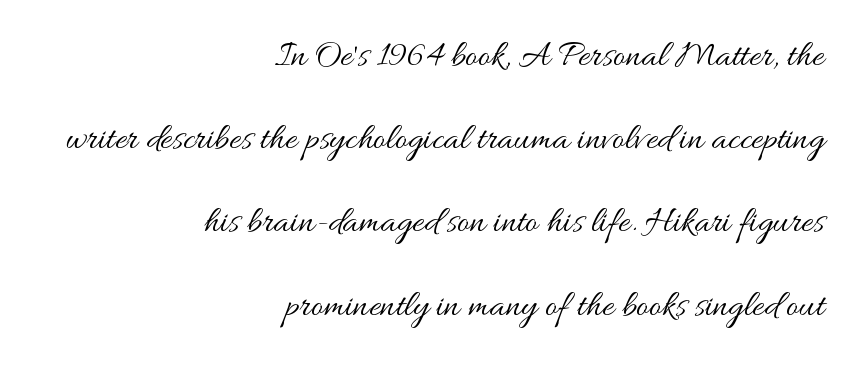
{"bold": "no", "weight": "regular", "width": "wide", "stroke_contrast": "medium", "x_height": "small", "monospaced": "no", "underline": "no", "align": "right", "line_spacing": "loose", "line_spacing_ratio": 2.25, "letter_spacing": "normal", "letter_spacing_em": 0.0, "glyph_px": 37}
